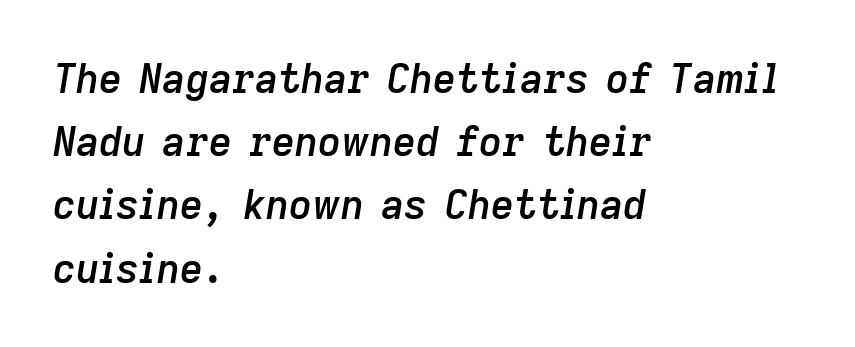
Q: Is the text bold? A: Semi-bold.
Q: Is the text italic (slanted)? A: Yes, it leans right by about 9 degrees.
Q: Is the text underlined? A: No.
Q: How is the paragraph aligned? A: Left-aligned.
Q: Is the spacing between letters normal or unusually wide? A: Normal.
Q: Is the spacing between lines tight, normal or loose? A: Normal.
Q: Width (condensed, normal, or wide)? A: Normal.
Q: Stroke contrast? A: Low.
Q: x-height? A: Medium.
Q: Monospaced? A: No.
